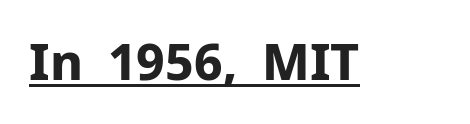
The lettering stays uniformly vertical, giving the passage a roman look. The face used here is proportionally spaced, like ordinary book or web type. A rule runs beneath these lines of type. The rendering keeps characters at their native spacing. Typographic density is high because the face is bold. In terms of letterform style, serifs are entirely absent.
